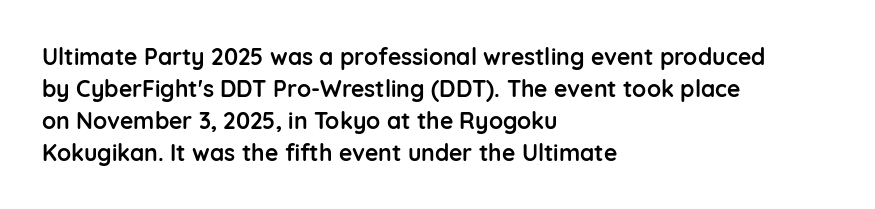
The image shows 23 px bold type, upright; set left-aligned, normal line spacing (1.39x), normal letter spacing, not underlined.
